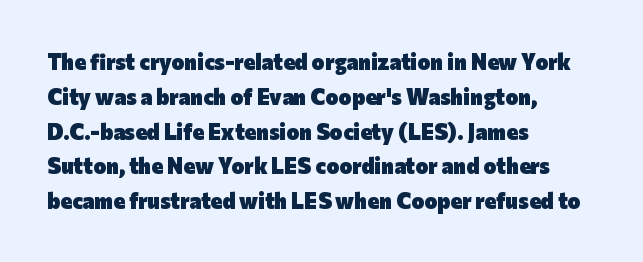
{"italic": "no", "bold": "yes", "underline": "no", "align": "left", "line_spacing": "normal", "line_spacing_ratio": 1.58, "letter_spacing": "normal", "letter_spacing_em": 0.0, "glyph_px": 22}
